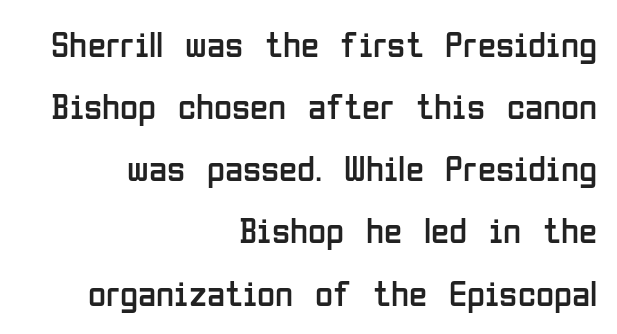
Q: Is the text bold? A: No.
Q: Is the text italic (slanted)? A: No, it is upright.
Q: Is the typeface a serif or a sans-serif typeface? A: Sans-serif.
Q: Is the text underlined? A: No.
Q: How is the paragraph aligned? A: Right-aligned.
Q: Is the spacing between letters normal or unusually wide? A: Normal.
Q: Is the spacing between lines tight, normal or loose? A: Normal.
Q: Width (condensed, normal, or wide)? A: Condensed.
Q: Stroke contrast? A: Low.
Q: x-height? A: Medium.
Q: Monospaced? A: No.
